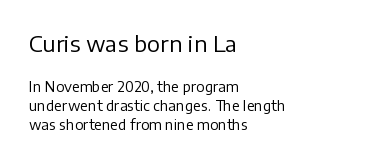
Q: Is the text bold? A: No.
Q: Is the text italic (slanted)? A: No, it is upright.
Q: Is the text underlined? A: No.
Q: How is the paragraph aligned? A: Left-aligned.
Q: Is the spacing between letters normal or unusually wide? A: Normal.
Q: Is the spacing between lines tight, normal or loose? A: Normal.
Q: Which block of text is set in a larger size, the first (top) or the second (bottom)? A: The first (top) one.
